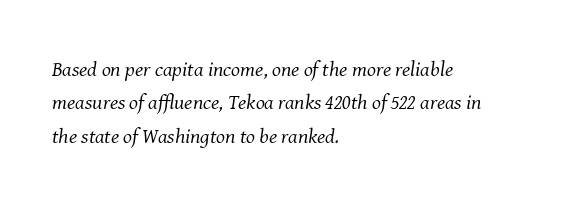
Q: Is the text bold? A: No.
Q: Is the text italic (slanted)? A: Yes, it leans right by about 8 degrees.
Q: Is the text underlined? A: No.
Q: How is the paragraph aligned? A: Left-aligned.
Q: Is the spacing between letters normal or unusually wide? A: Normal.
Q: Is the spacing between lines tight, normal or loose? A: Normal.
